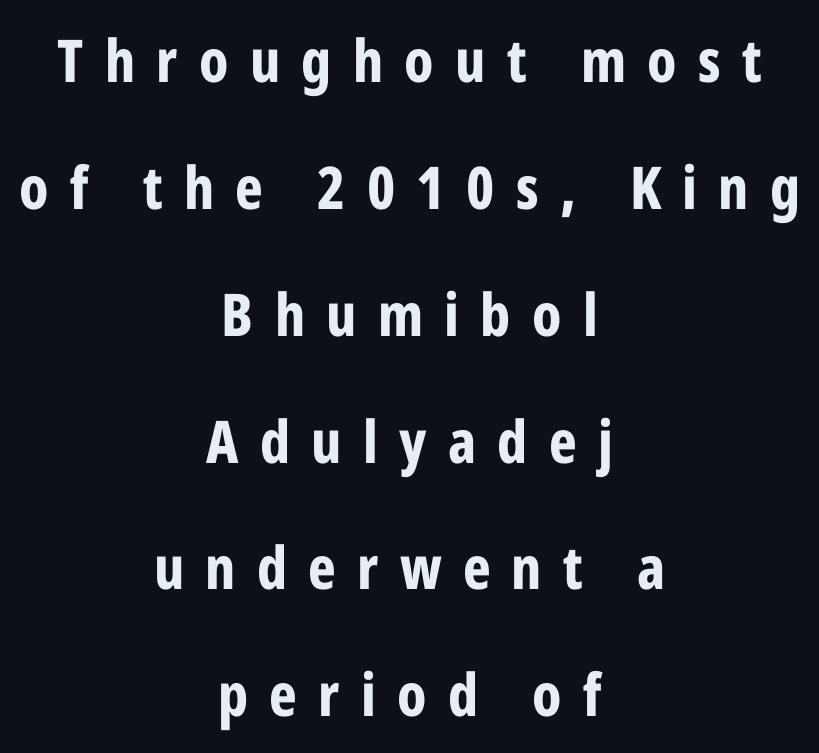
The image shows 59 px bold, condensed sans-serif type, upright; set centered, loose line spacing (2.15x), unusually wide letter spacing (+0.36 em), not underlined; low stroke contrast and a medium x-height.
